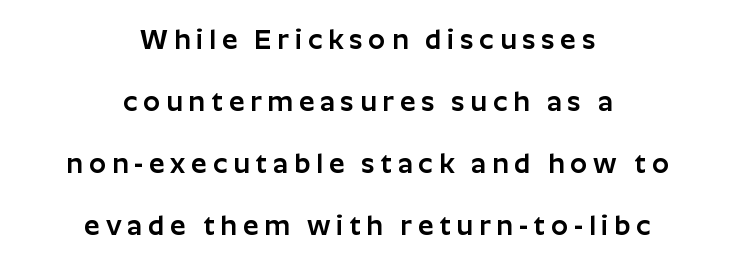
The image shows 27 px text type, upright; set centered, loose line spacing (2.3x), unusually wide letter spacing (+0.22 em), not underlined.
